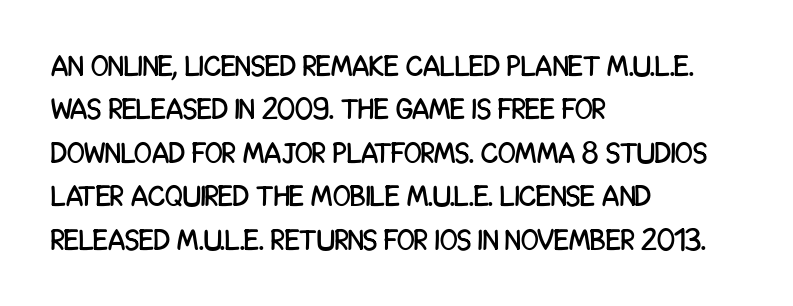
The image shows 29 px condensed sans-serif type, upright; set left-aligned, normal line spacing (1.5x), normal letter spacing, not underlined; low stroke contrast and a large x-height.
